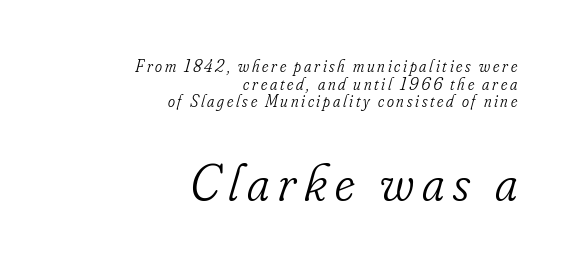
No extra ink here — the face is not bold. The space beneath each line is pristine and unruled. Small tapered or slab feet sit at the stroke ends, so this counts as serif. The letters advance in unequal steps, a hallmark of proportional type. In terms of leading, this rendering errs on the cramped side.
